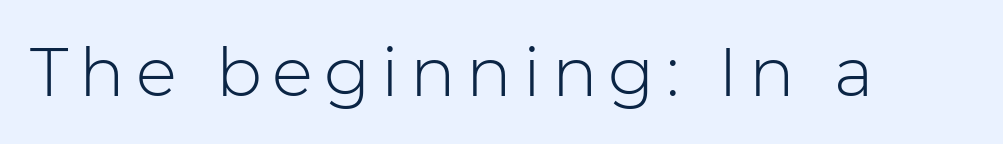
These lines are composed in type without serifs. The strokes are not fattened; the text isn't bold. This is roman type, the default non-slanted kind. Lines of text with bare space underneath.
